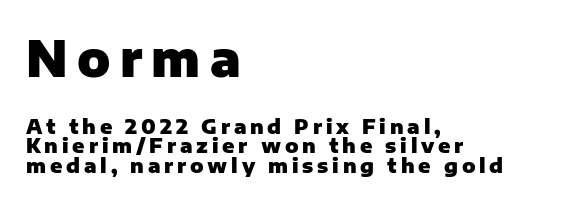
{"serif": "no", "italic": "no", "bold": "yes", "weight": "heavy", "width": "normal", "stroke_contrast": "low", "x_height": "medium", "monospaced": "no", "underline": "no", "align": "left", "line_spacing": "tight", "line_spacing_ratio": 0.97, "larger_block": "first", "size_ratio": 2.45, "glyph_px": 49}
